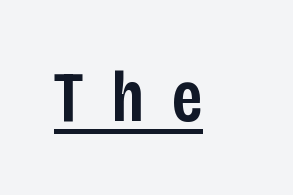
Q: Is the text bold? A: Semi-bold.
Q: Is the text italic (slanted)? A: No, it is upright.
Q: Is the typeface a serif or a sans-serif typeface? A: Sans-serif.
Q: Is the text underlined? A: Yes.
Q: Is the spacing between letters normal or unusually wide? A: Unusually wide.
Q: Width (condensed, normal, or wide)? A: Condensed.
Q: Stroke contrast? A: Low.
Q: x-height? A: Large.
Q: Monospaced? A: No.
